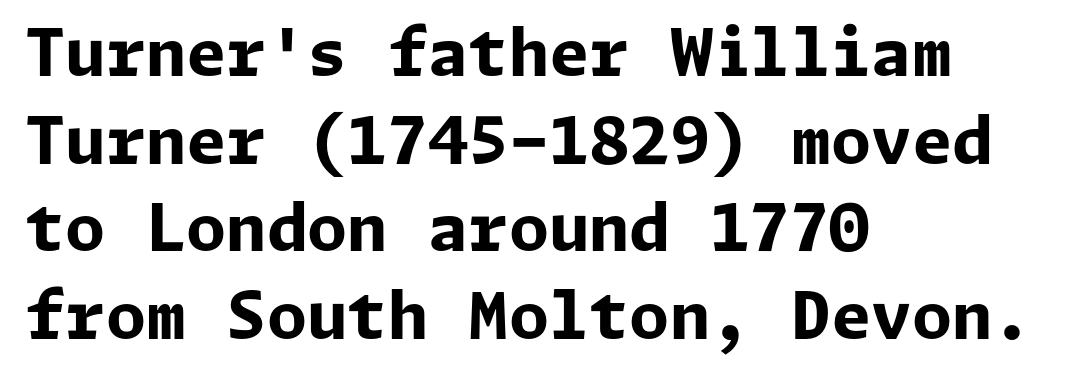
Set as a true bold cut, around the 700 mark. No feet cap the strokes, marking this as sans-serif type. Does extra space separate the letters? No, they use regular spacing. Reading down the column, the eye jumps a familiar distance to each next line. The axis of the letterforms is exactly vertical. In CSS terms this would be text-align: left.
